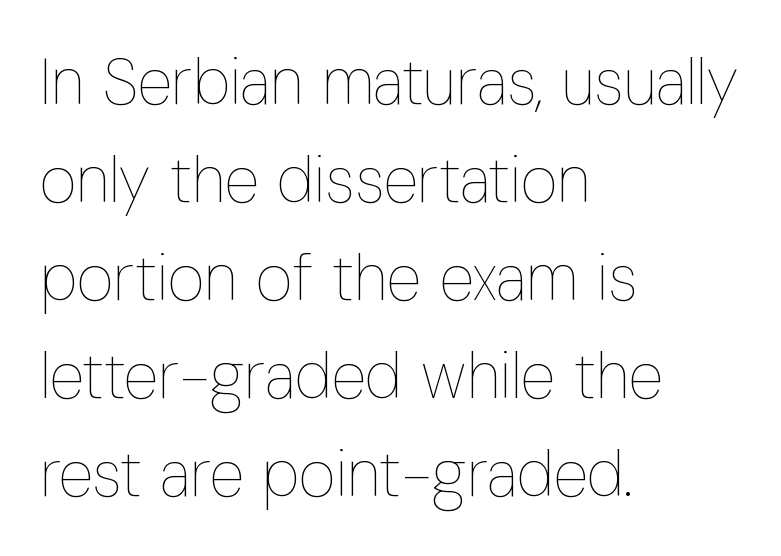
The image shows 64 px thin, condensed type, upright; set left-aligned, normal line spacing (1.53x), normal letter spacing, not underlined; low stroke contrast and a medium x-height.
